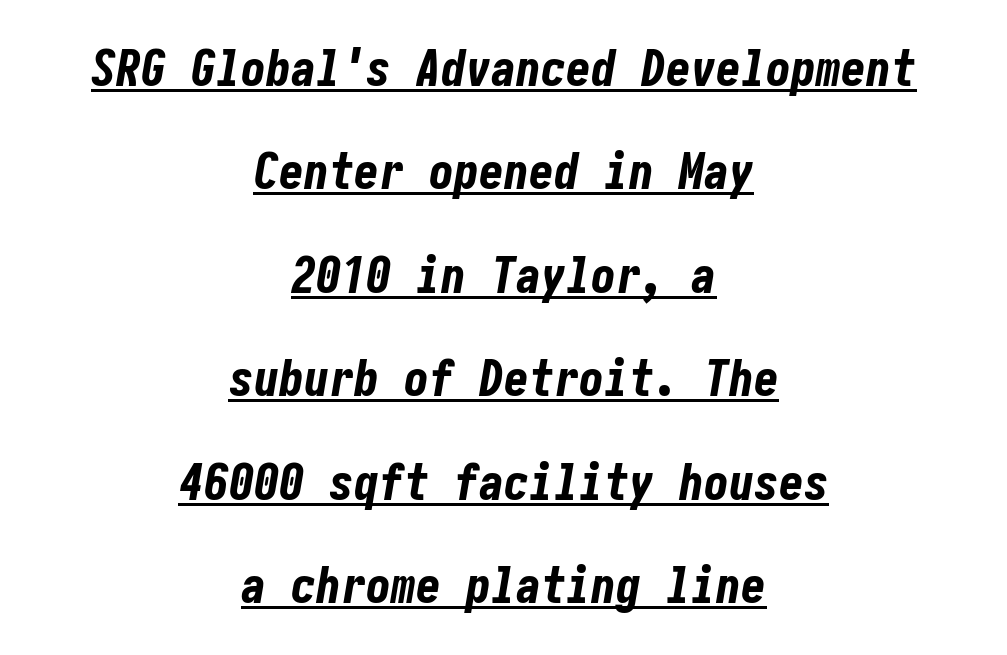
The image shows 50 px bold, condensed type, italic (leaning right); set centered, loose line spacing (2.07x), normal letter spacing, underlined; low stroke contrast and a medium x-height.
